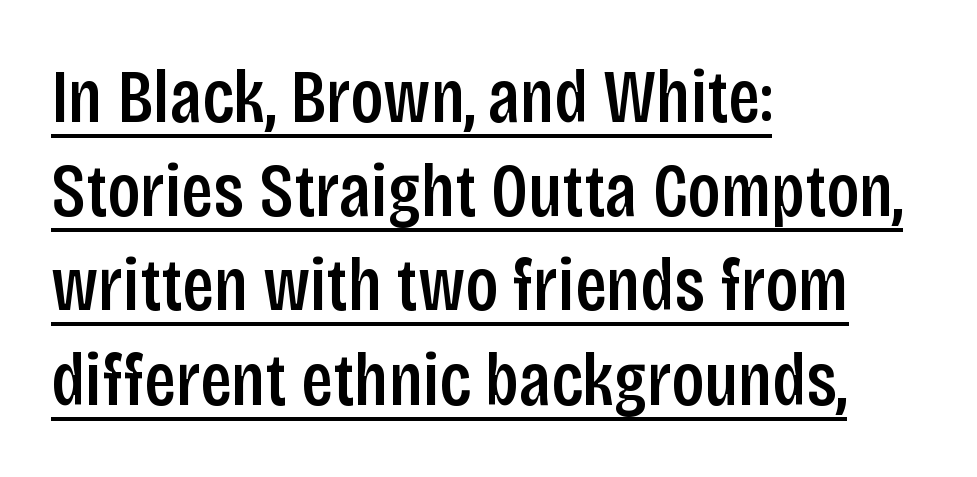
The image shows 76 px semibold, condensed sans-serif type, upright; set left-aligned, line spacing 1.24x, normal letter spacing, underlined; low stroke contrast and a large x-height.
